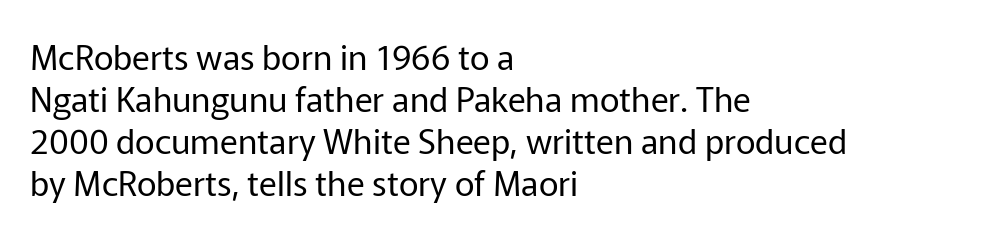
Q: Is the text bold? A: No.
Q: Is the text italic (slanted)? A: No, it is upright.
Q: Is the typeface a serif or a sans-serif typeface? A: Sans-serif.
Q: Is the text underlined? A: No.
Q: How is the paragraph aligned? A: Left-aligned.
Q: Is the spacing between letters normal or unusually wide? A: Normal.
Q: Width (condensed, normal, or wide)? A: Normal.
Q: Stroke contrast? A: Low.
Q: x-height? A: Medium.
Q: Monospaced? A: No.
